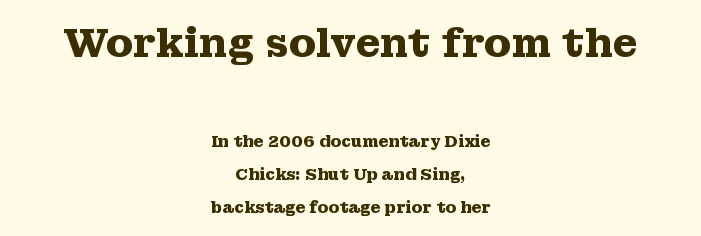
Posture: upright roman. Set as a true bold cut, around the 700 mark. Look at the tracking — it's just the regular setting, nothing added. Beneath every word, the page is bare. The font family rendered here belongs to the serif group. Horizontal bands of white between lines are thick stripes.
